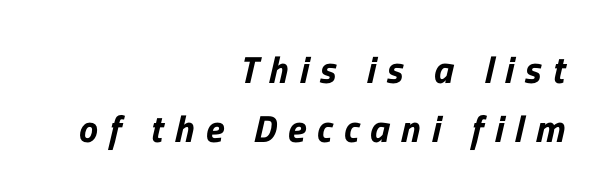
Q: Is the typeface a serif or a sans-serif typeface? A: Sans-serif.
Q: Is the text underlined? A: No.
Q: How is the paragraph aligned? A: Right-aligned.
Q: Is the spacing between letters normal or unusually wide? A: Unusually wide.
Q: Is the spacing between lines tight, normal or loose? A: Normal.
Q: Width (condensed, normal, or wide)? A: Normal.
Q: Stroke contrast? A: Low.
Q: x-height? A: Medium.
Q: Monospaced? A: No.
